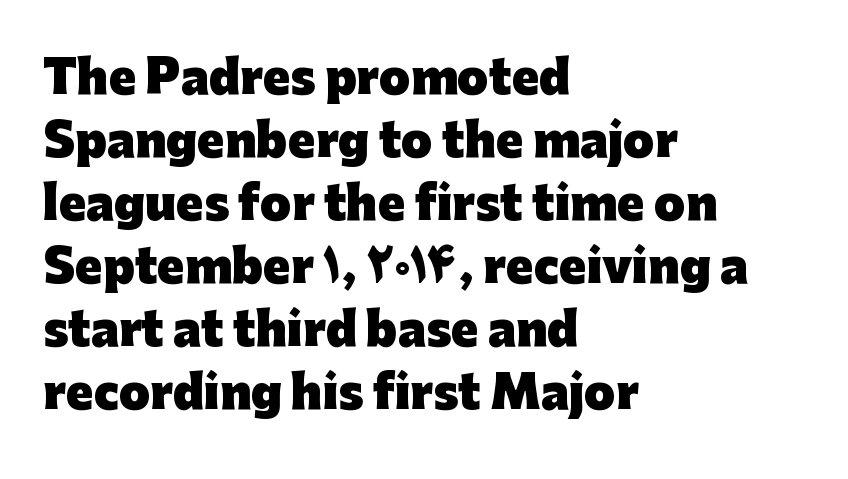
{"serif": "no", "italic": "no", "bold": "yes", "weight": "heavy", "width": "normal", "stroke_contrast": "low", "x_height": "medium", "monospaced": "no", "underline": "no", "align": "left", "line_spacing": "normal", "line_spacing_ratio": 1.4, "letter_spacing": "normal", "letter_spacing_em": 0.0, "glyph_px": 45}
